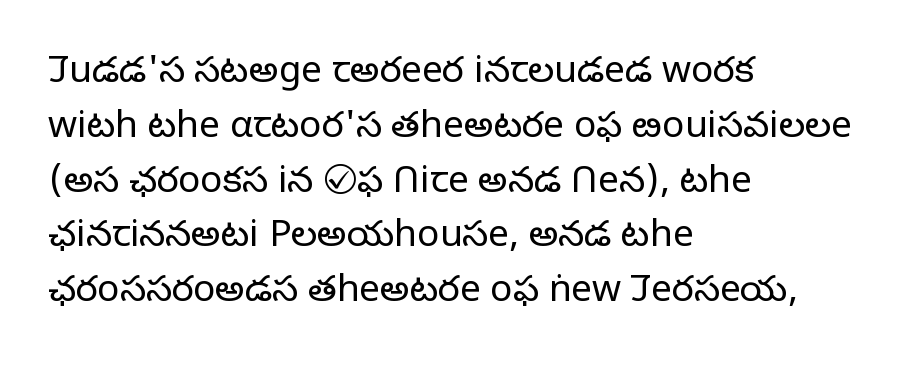
The image shows 37 px light sans-serif type, upright; set left-aligned, normal line spacing (1.48x), normal letter spacing, not underlined; low stroke contrast and a medium x-height.
